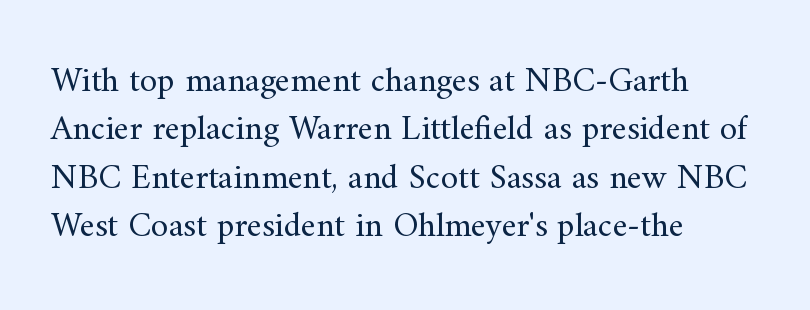
{"serif": "yes", "italic": "no", "bold": "no", "weight": "regular", "width": "normal", "stroke_contrast": "medium", "x_height": "small", "monospaced": "no", "underline": "no", "align": "left", "line_spacing": "normal", "line_spacing_ratio": 1.38, "letter_spacing": "normal", "letter_spacing_em": 0.0, "glyph_px": 35}
